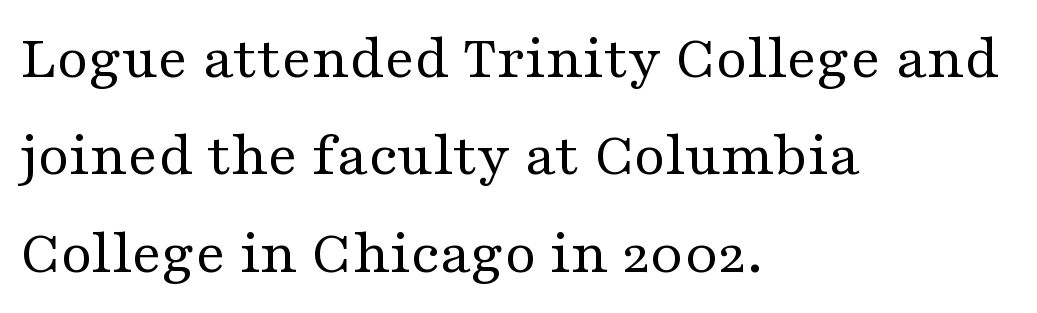
Q: Is the text bold? A: No.
Q: Is the text italic (slanted)? A: No, it is upright.
Q: Is the typeface a serif or a sans-serif typeface? A: Serif.
Q: Is the text underlined? A: No.
Q: How is the paragraph aligned? A: Left-aligned.
Q: Is the spacing between letters normal or unusually wide? A: Normal.
Q: Is the spacing between lines tight, normal or loose? A: Normal.
Q: Width (condensed, normal, or wide)? A: Wide.
Q: Stroke contrast? A: Medium.
Q: x-height? A: Medium.
Q: Monospaced? A: No.
